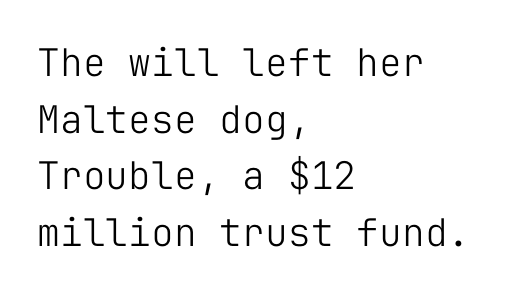
Caption: face not bold, strokes unweighted. Unlike a traditional serif, this face leaves its strokes unadorned. The lettering stays uniformly vertical, giving the passage a roman look. Horizontal alignment here is leftward, the default for most running prose.
